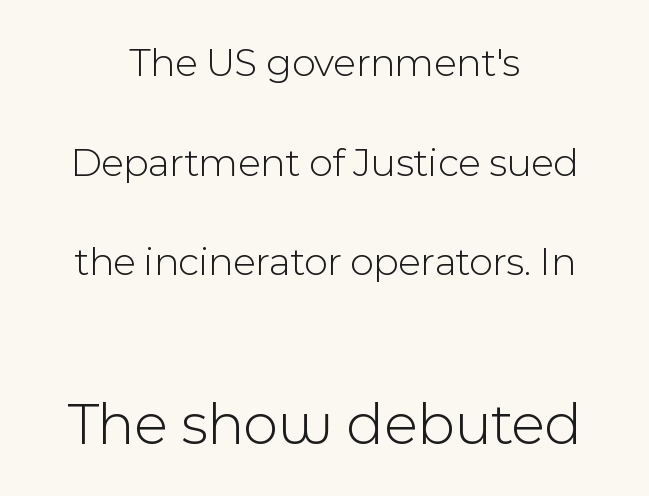
Q: Is the text bold? A: No.
Q: Is the text italic (slanted)? A: No, it is upright.
Q: Is the typeface a serif or a sans-serif typeface? A: Sans-serif.
Q: Is the text underlined? A: No.
Q: How is the paragraph aligned? A: Centered.
Q: Is the spacing between letters normal or unusually wide? A: Normal.
Q: Is the spacing between lines tight, normal or loose? A: Loose.
Q: Which block of text is set in a larger size, the first (top) or the second (bottom)? A: The second (bottom) one.
Q: Width (condensed, normal, or wide)? A: Normal.
Q: x-height? A: Medium.
Q: Monospaced? A: No.
